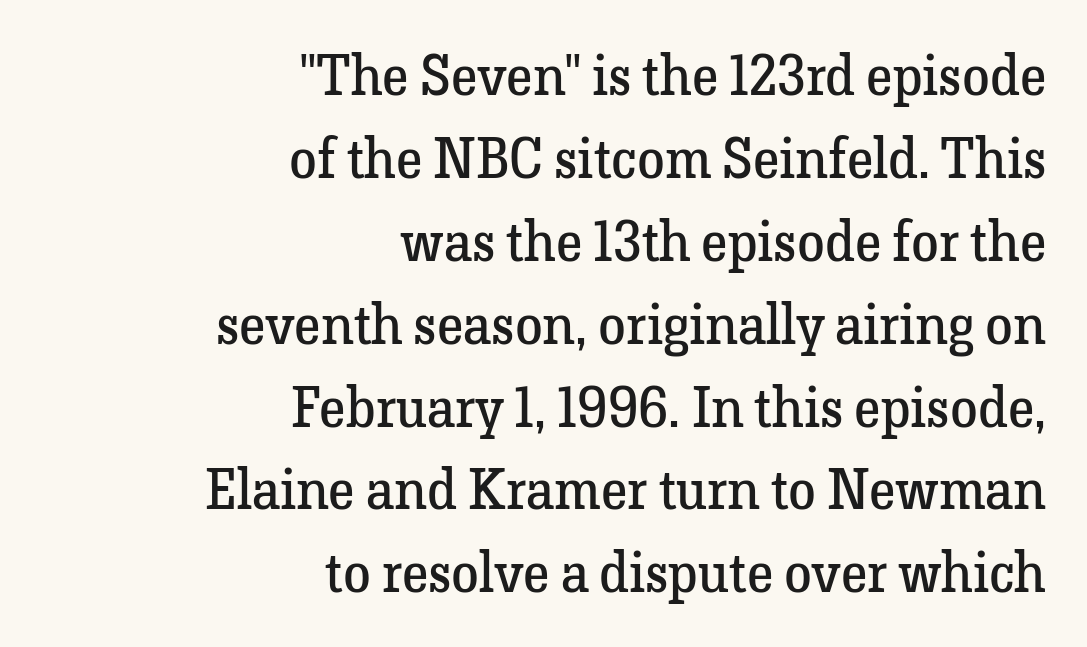
Any mark beneath the type? The region is blank. These lines are composed in type with serifs. The rendering keeps characters at their native spacing. Do the characters align in a grid? No, the font is proportional. The typesetter chose a ragged-left arrangement here. These lines sit exactly where default settings would place them.
